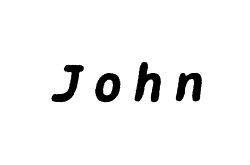
{"italic": "yes", "lean": "right", "slant_degrees": 9, "width": "normal", "stroke_contrast": "low", "x_height": "medium", "monospaced": "no", "underline": "no", "letter_spacing": "wide", "letter_spacing_em": 0.22, "glyph_px": 54}
